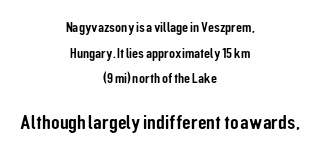
The image shows 20 px text type, upright; set centered, line spacing 1.83x, normal letter spacing, not underlined; the second (bottom) block is 1.43x larger.
